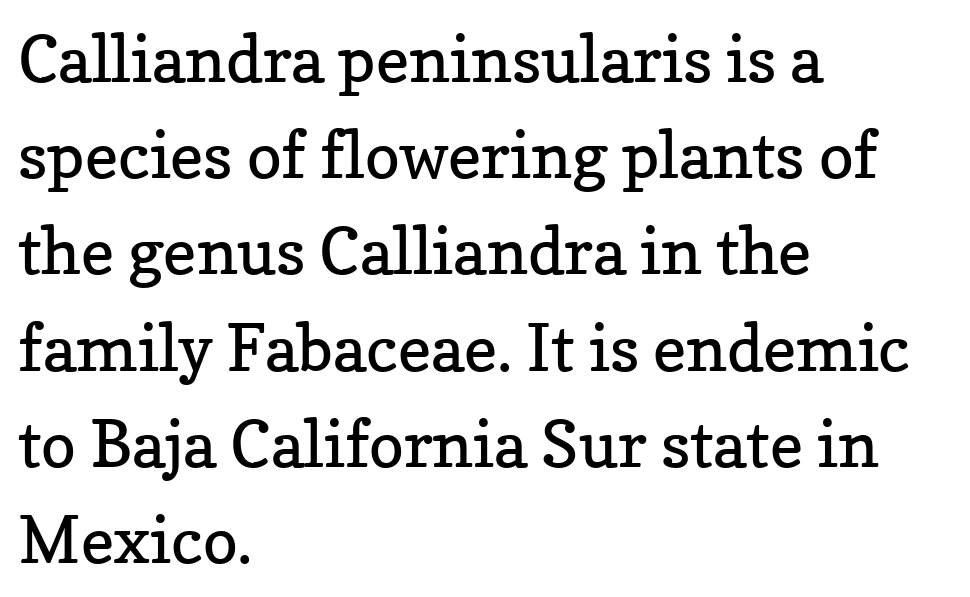
The image shows 65 px regular-weight serif type, upright; set left-aligned, normal line spacing (1.48x), normal letter spacing, not underlined; low stroke contrast and a medium x-height.
